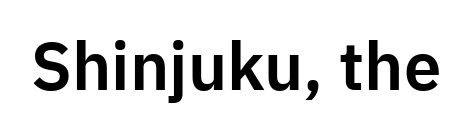
{"serif": "no", "italic": "no", "width": "normal", "stroke_contrast": "low", "x_height": "medium", "monospaced": "no", "underline": "no", "letter_spacing": "normal", "letter_spacing_em": 0.0, "glyph_px": 67}
